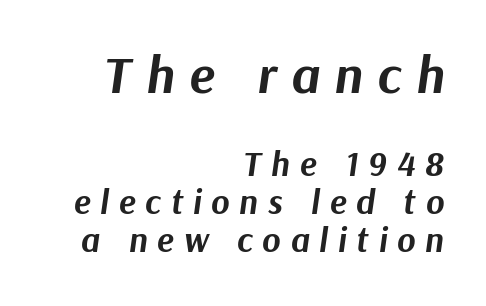
The image shows 53 px bold type, italic (leaning right); set right-aligned, tight line spacing (1.09x), unusually wide letter spacing (+0.28 em), not underlined; the first (top) block is 1.51x larger; medium stroke contrast and a medium x-height.
